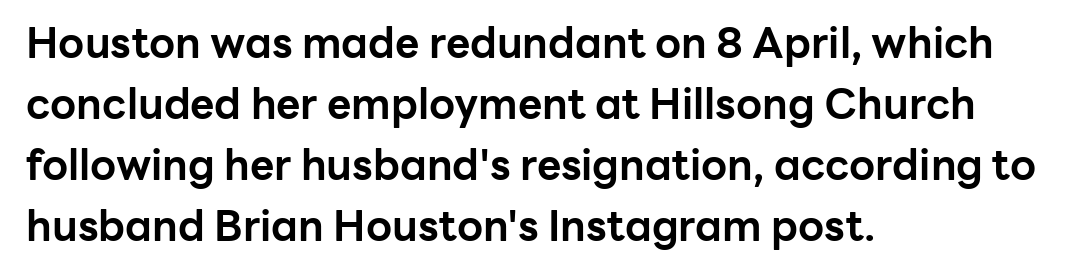
{"serif": "no", "italic": "no", "bold": "yes", "weight": "bold", "width": "normal", "stroke_contrast": "low", "x_height": "medium", "monospaced": "no", "underline": "no", "align": "left", "line_spacing": "normal", "line_spacing_ratio": 1.45, "letter_spacing": "normal", "letter_spacing_em": 0.0, "glyph_px": 42}
